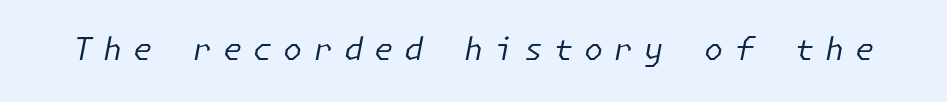
The gap between lines stays unmarked. Observe the wide spacing: letters keep a clear distance from each other. It's the slanting kind of type. Weight class: somewhere from thin through regular.
